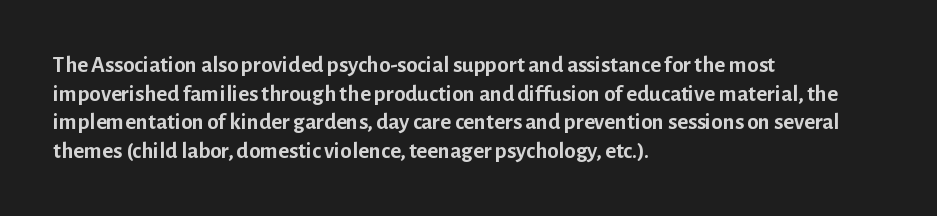
The image shows 23 px bold type, upright; set left-aligned, line spacing 1.24x, normal letter spacing, not underlined.
